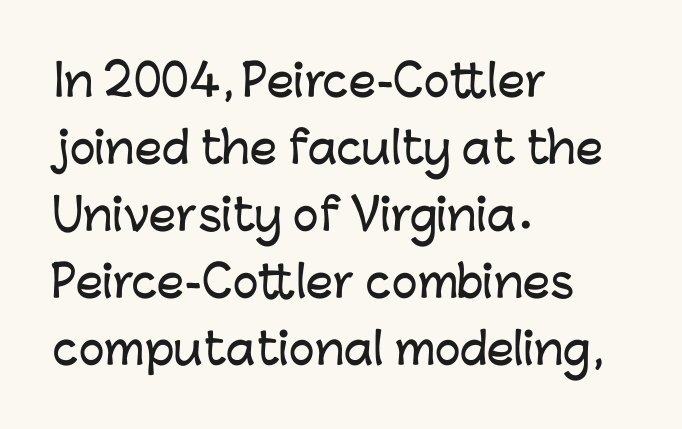
{"serif": "no", "italic": "no", "width": "normal", "stroke_contrast": "low", "x_height": "medium", "monospaced": "no", "underline": "no", "align": "left", "line_spacing": "normal", "line_spacing_ratio": 1.56, "letter_spacing": "normal", "letter_spacing_em": 0.0, "glyph_px": 43}
